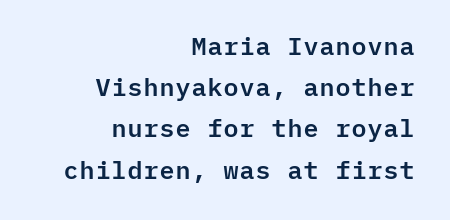
Q: Is the text italic (slanted)? A: No, it is upright.
Q: Is the text underlined? A: No.
Q: How is the paragraph aligned? A: Right-aligned.
Q: Is the spacing between letters normal or unusually wide? A: Normal.
Q: Is the spacing between lines tight, normal or loose? A: Normal.
